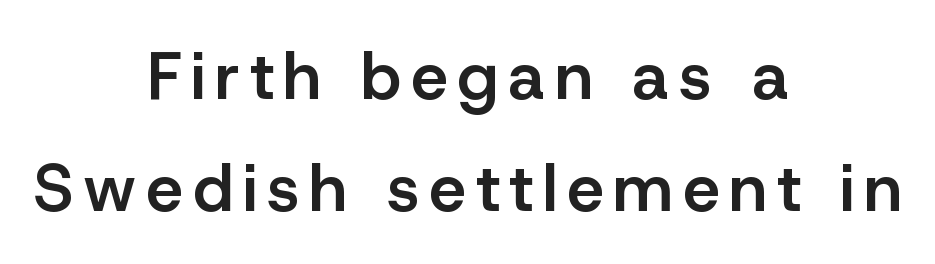
The image shows 66 px semibold sans-serif type, upright; set centered, normal line spacing (1.69x), not underlined; low stroke contrast and a medium x-height.
